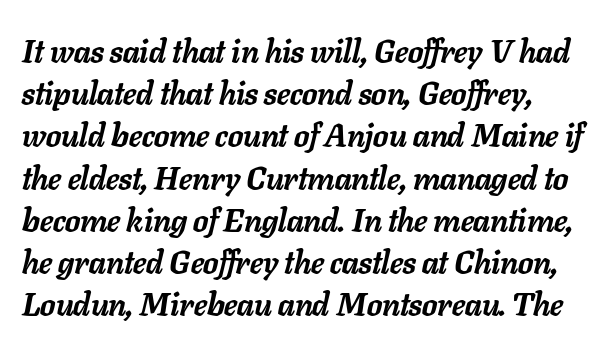
{"italic": "yes", "lean": "right", "slant_degrees": 11, "bold": "yes", "weight": "semibold", "width": "normal", "stroke_contrast": "low", "x_height": "medium", "monospaced": "no", "underline": "no", "align": "left", "line_spacing": "normal", "line_spacing_ratio": 1.32, "letter_spacing": "normal", "letter_spacing_em": 0.0, "glyph_px": 32}
